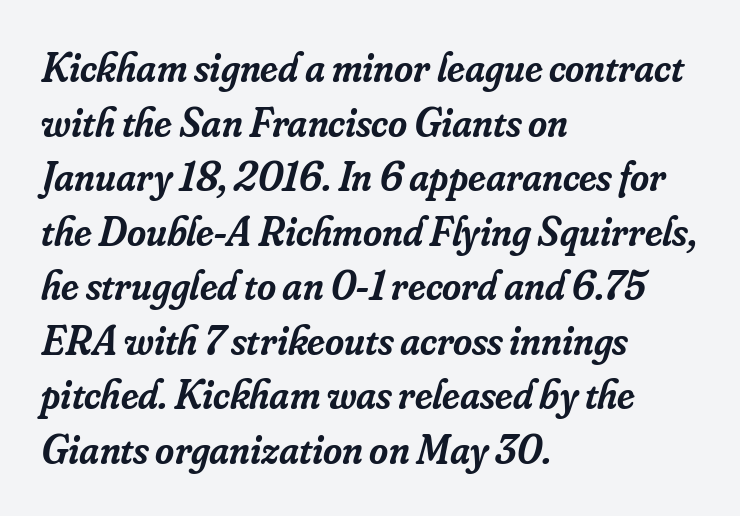
{"serif": "yes", "italic": "yes", "lean": "right", "slant_degrees": 16, "bold": "semi", "weight": "semibold", "width": "normal", "stroke_contrast": "low", "x_height": "small", "monospaced": "no", "underline": "no", "align": "left", "line_spacing": "normal", "line_spacing_ratio": 1.33, "letter_spacing": "normal", "letter_spacing_em": 0.0, "glyph_px": 41}
